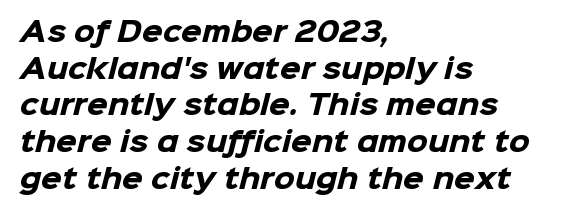
The image shows 27 px bold type; set left-aligned, normal line spacing (1.36x), normal letter spacing, not underlined.
